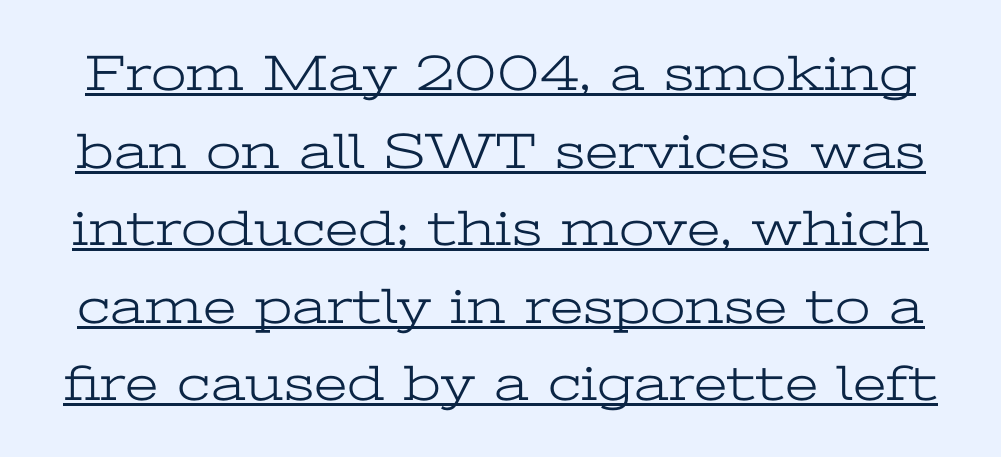
Q: Is the text bold? A: No.
Q: Is the text italic (slanted)? A: No, it is upright.
Q: Is the typeface a serif or a sans-serif typeface? A: Serif.
Q: Is the text underlined? A: Yes.
Q: Is the spacing between letters normal or unusually wide? A: Normal.
Q: Is the spacing between lines tight, normal or loose? A: Normal.
Q: Width (condensed, normal, or wide)? A: Wide.
Q: Stroke contrast? A: Low.
Q: x-height? A: Medium.
Q: Monospaced? A: No.
